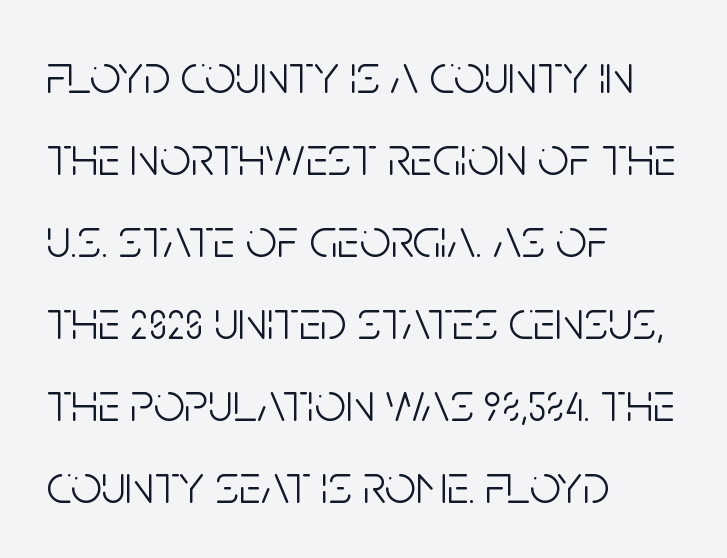
Q: Is the text bold? A: No.
Q: Is the text italic (slanted)? A: No, it is upright.
Q: Is the typeface a serif or a sans-serif typeface? A: Sans-serif.
Q: Is the text underlined? A: No.
Q: How is the paragraph aligned? A: Left-aligned.
Q: Is the spacing between letters normal or unusually wide? A: Normal.
Q: Is the spacing between lines tight, normal or loose? A: Normal.
Q: Width (condensed, normal, or wide)? A: Condensed.
Q: Stroke contrast? A: Low.
Q: x-height? A: Large.
Q: Monospaced? A: No.
